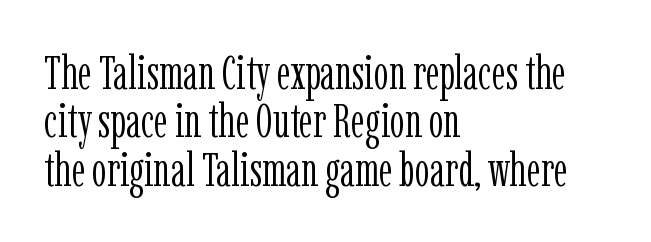
Q: Is the text bold? A: No.
Q: Is the text italic (slanted)? A: No, it is upright.
Q: Is the typeface a serif or a sans-serif typeface? A: Serif.
Q: Is the text underlined? A: No.
Q: How is the paragraph aligned? A: Left-aligned.
Q: Is the spacing between letters normal or unusually wide? A: Normal.
Q: Is the spacing between lines tight, normal or loose? A: Tight.
Q: Width (condensed, normal, or wide)? A: Condensed.
Q: Stroke contrast? A: Low.
Q: x-height? A: Medium.
Q: Monospaced? A: No.
